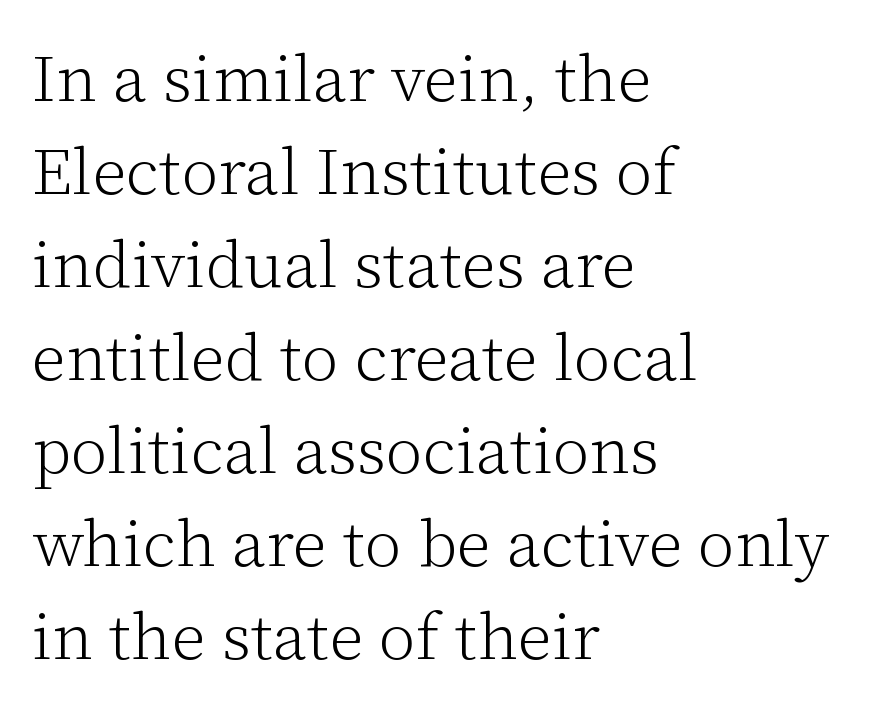
{"serif": "yes", "italic": "no", "bold": "no", "weight": "light", "width": "normal", "stroke_contrast": "low", "x_height": "medium", "monospaced": "no", "underline": "no", "align": "left", "line_spacing": "normal", "line_spacing_ratio": 1.41, "letter_spacing": "normal", "letter_spacing_em": 0.0, "glyph_px": 66}
